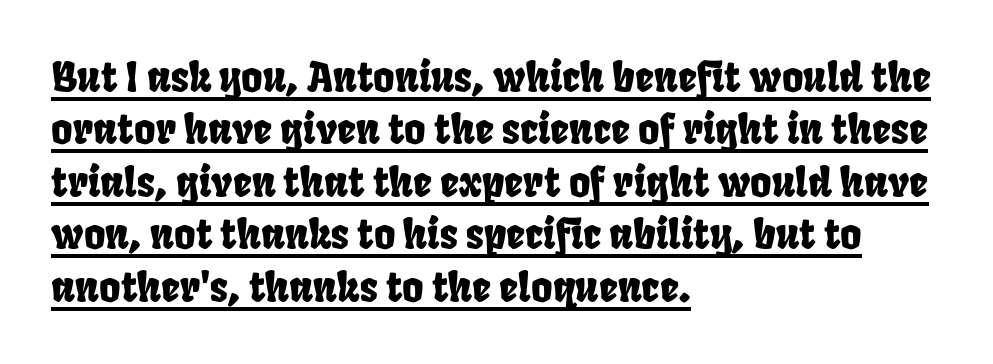
{"serif": "no", "width": "condensed", "stroke_contrast": "low", "x_height": "large", "monospaced": "no", "underline": "yes", "align": "left", "line_spacing": "normal", "line_spacing_ratio": 1.28, "letter_spacing": "normal", "letter_spacing_em": 0.0, "glyph_px": 41}
